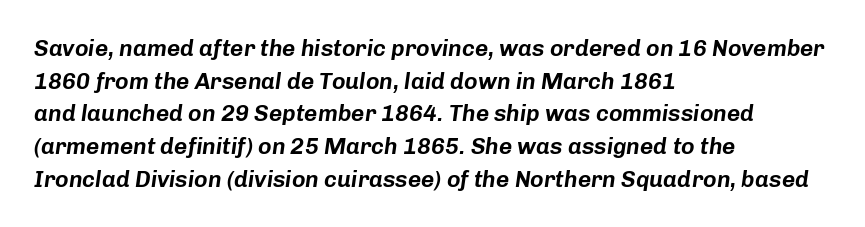
Q: Is the text italic (slanted)? A: Yes, it leans right by about 8 degrees.
Q: Is the text underlined? A: No.
Q: How is the paragraph aligned? A: Left-aligned.
Q: Is the spacing between letters normal or unusually wide? A: Normal.
Q: Is the spacing between lines tight, normal or loose? A: Normal.
